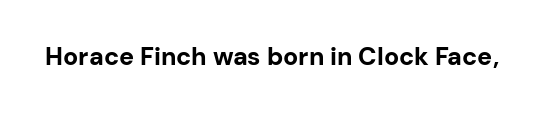
{"italic": "no", "bold": "yes", "underline": "no", "letter_spacing": "normal", "letter_spacing_em": 0.0, "glyph_px": 25}
